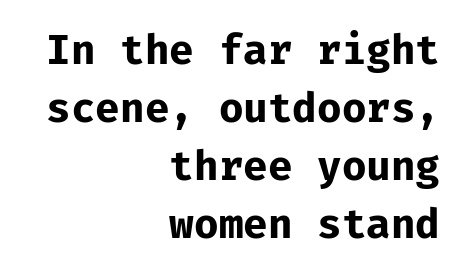
Q: Is the text bold? A: Yes.
Q: Is the text italic (slanted)? A: No, it is upright.
Q: Is the typeface a serif or a sans-serif typeface? A: Sans-serif.
Q: Is the text underlined? A: No.
Q: How is the paragraph aligned? A: Right-aligned.
Q: Is the spacing between letters normal or unusually wide? A: Normal.
Q: Is the spacing between lines tight, normal or loose? A: Normal.
Q: Width (condensed, normal, or wide)? A: Normal.
Q: Stroke contrast? A: Low.
Q: x-height? A: Medium.
Q: Monospaced? A: Yes.
